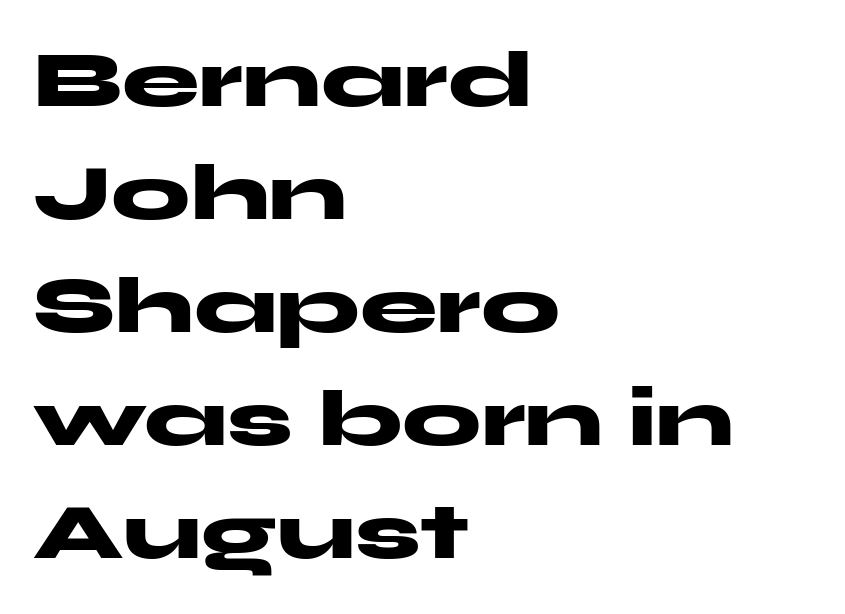
The image shows 78 px heavy, wide sans-serif type, upright; set left-aligned, normal line spacing (1.45x), normal letter spacing, not underlined; medium stroke contrast and a medium x-height.
